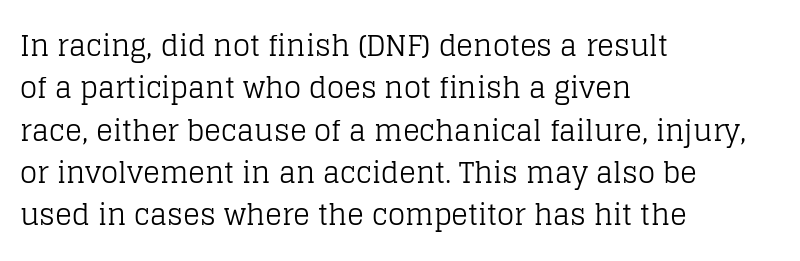
Q: Is the text bold? A: No.
Q: Is the text italic (slanted)? A: No, it is upright.
Q: Is the typeface a serif or a sans-serif typeface? A: Serif.
Q: Is the text underlined? A: No.
Q: How is the paragraph aligned? A: Left-aligned.
Q: Is the spacing between letters normal or unusually wide? A: Normal.
Q: Is the spacing between lines tight, normal or loose? A: Normal.
Q: Width (condensed, normal, or wide)? A: Normal.
Q: Stroke contrast? A: Low.
Q: x-height? A: Large.
Q: Monospaced? A: No.
